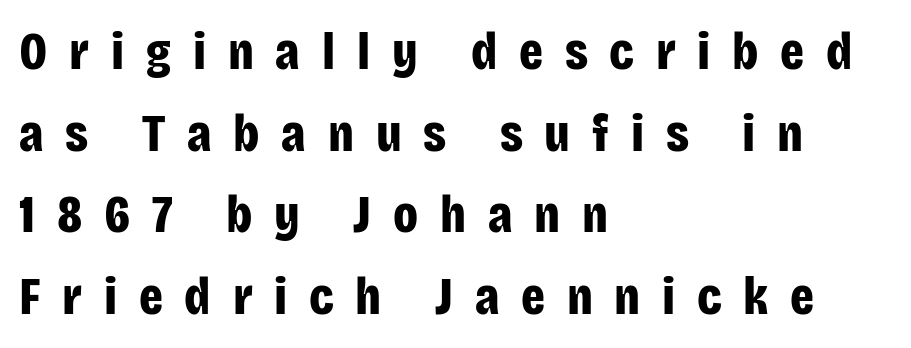
The image shows 53 px bold, condensed sans-serif type, upright; set left-aligned, normal line spacing (1.54x), unusually wide letter spacing (+0.41 em), not underlined; low stroke contrast and a large x-height.
